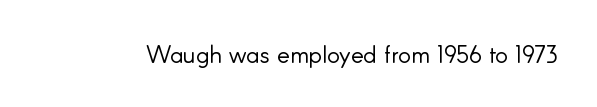
Q: Is the text bold? A: No.
Q: Is the text italic (slanted)? A: No, it is upright.
Q: Is the text underlined? A: No.
Q: Is the spacing between letters normal or unusually wide? A: Normal.
